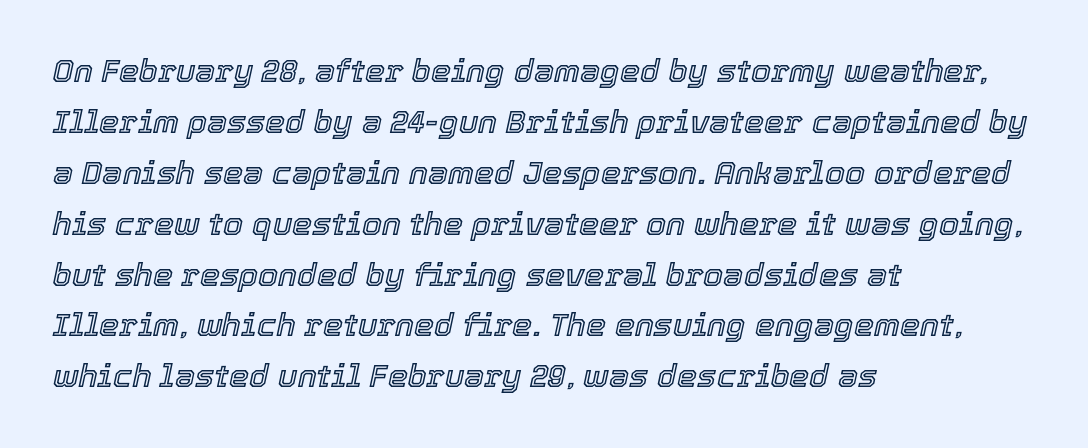
Default kerning and tracking; the words read as compact shapes. Baseline-to-baseline distance is the conventional proportion of letter height. The gap between lines stays unmarked. Reading down the block, your eye returns to a fixed left position each line. Think of a printed novel: that variable character pitch is what you see here.
